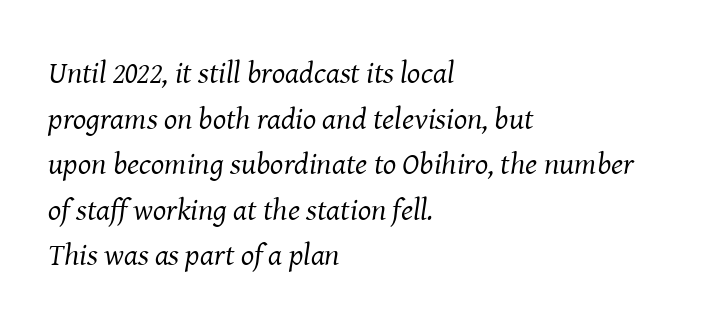
Q: Is the text bold? A: No.
Q: Is the text italic (slanted)? A: Yes, it leans right by about 8 degrees.
Q: Is the typeface a serif or a sans-serif typeface? A: Serif.
Q: Is the text underlined? A: No.
Q: How is the paragraph aligned? A: Left-aligned.
Q: Is the spacing between letters normal or unusually wide? A: Normal.
Q: Is the spacing between lines tight, normal or loose? A: Normal.
Q: Width (condensed, normal, or wide)? A: Normal.
Q: Stroke contrast? A: Medium.
Q: x-height? A: Medium.
Q: Monospaced? A: No.
